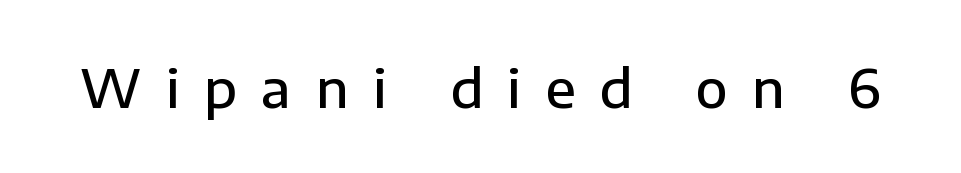
The image shows 53 px semibold sans-serif type, upright; set unusually wide letter spacing (+0.46 em), not underlined; low stroke contrast and a medium x-height.
